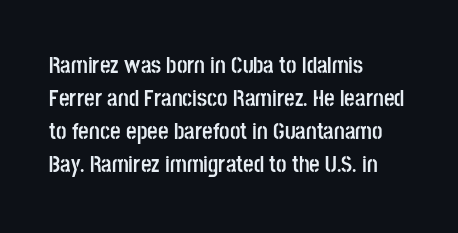
This sample keeps an unexceptional amount of space between lines. Strokes here are thick enough to call this a true bold. A student would call this left alignment; a typographer would say flush left, rag right. You can tell it's not italic because the verticals are truly vertical.
